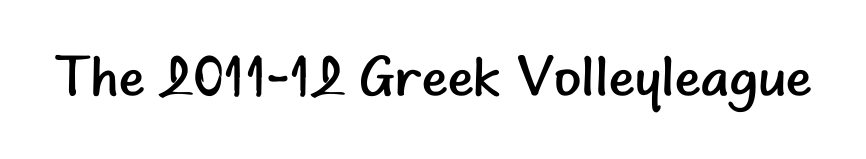
Q: Is the text bold? A: No.
Q: Is the text italic (slanted)? A: No, it is upright.
Q: Is the typeface a serif or a sans-serif typeface? A: Sans-serif.
Q: Is the text underlined? A: No.
Q: Is the spacing between letters normal or unusually wide? A: Normal.
Q: Width (condensed, normal, or wide)? A: Normal.
Q: Stroke contrast? A: Low.
Q: x-height? A: Small.
Q: Monospaced? A: No.
